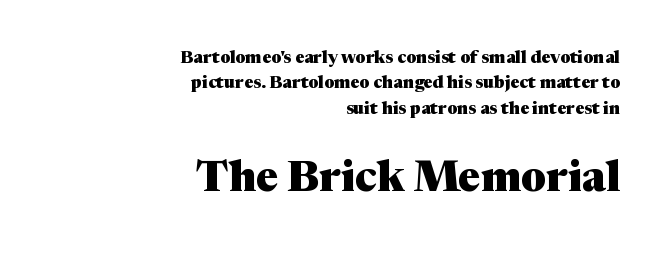
{"serif": "yes", "italic": "no", "bold": "yes", "weight": "heavy", "width": "normal", "stroke_contrast": "medium", "x_height": "medium", "monospaced": "no", "underline": "no", "align": "right", "line_spacing": "normal", "line_spacing_ratio": 1.49, "letter_spacing": "normal", "letter_spacing_em": 0.0, "larger_block": "second", "size_ratio": 2.47, "glyph_px": 42}
